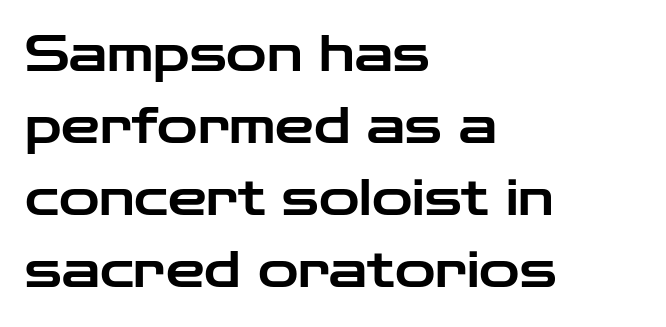
The image shows 49 px wide sans-serif type, upright; set left-aligned, normal line spacing (1.47x), normal letter spacing, not underlined; low stroke contrast and a medium x-height.
